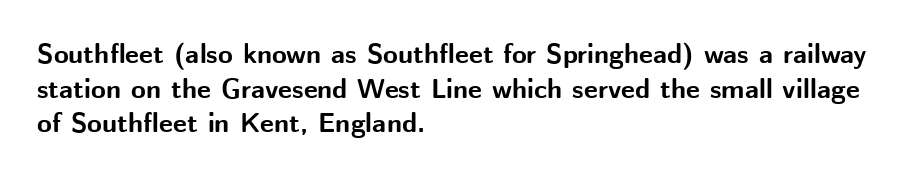
Compared with typical body copy, the letter spacing here is the same. The setting favours the left margin, as ordinary paragraphs usually do. Heft: maximum for text — a bold. Beneath every word, the page is bare. Successive baselines arrive at the customary interval. These lines were composed using upright roman letters.
